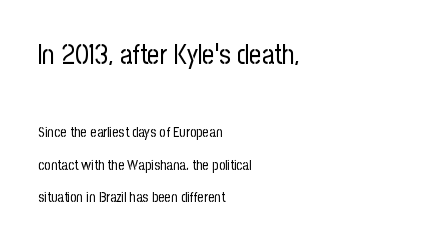
{"italic": "no", "bold": "no", "underline": "no", "align": "left", "line_spacing": "loose", "line_spacing_ratio": 2.34, "letter_spacing": "normal", "letter_spacing_em": 0.0, "larger_block": "first", "size_ratio": 1.93, "glyph_px": 27}
